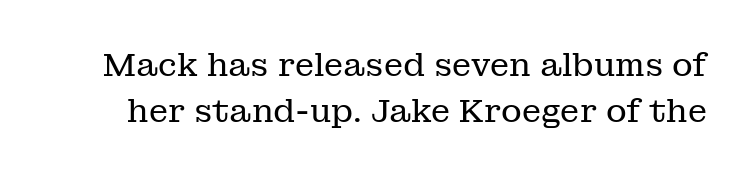
No heavy texture on the line: the type isn't bold. Normally led — the rows are evenly, conventionally spaced. A typesetter would call this proportional, since set widths differ per character. Tracking here is standard; glyphs follow each other at the usual distance. Just letters on the line, the space beneath them empty. The designer went with a serif here, giving each stem small feet.
